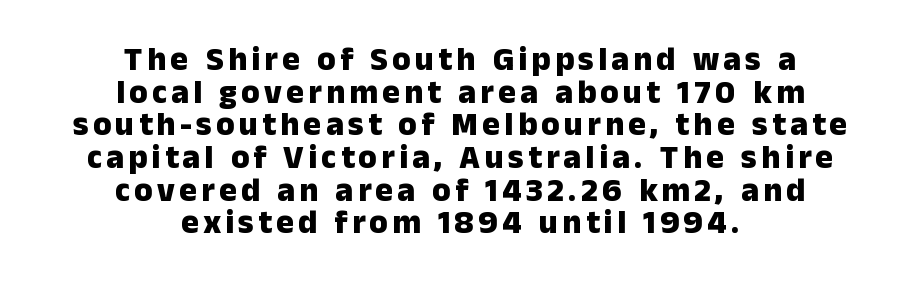
A dark, heavy texture on the line: the type is bold. The gap between lines stays unmarked. Short and long lines alike share a common midpoint. These lines are rendered in a variable-pitch font. Nope, not italic — everything's standing straight.
